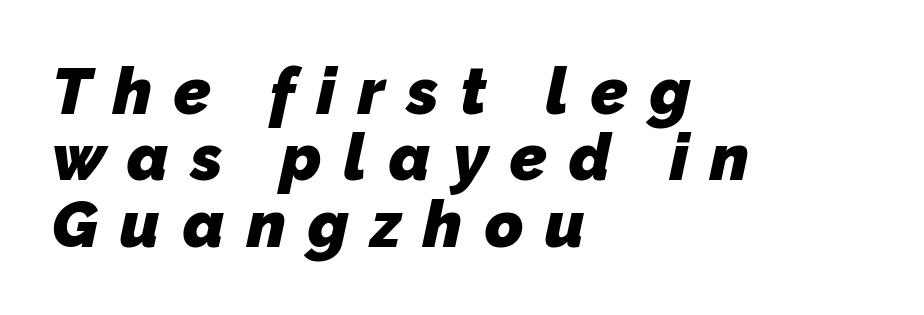
The image shows 65 px heavy sans-serif type; set left-aligned, tight line spacing (1.02x), unusually wide letter spacing (+0.34 em), not underlined; low stroke contrast and a medium x-height.
